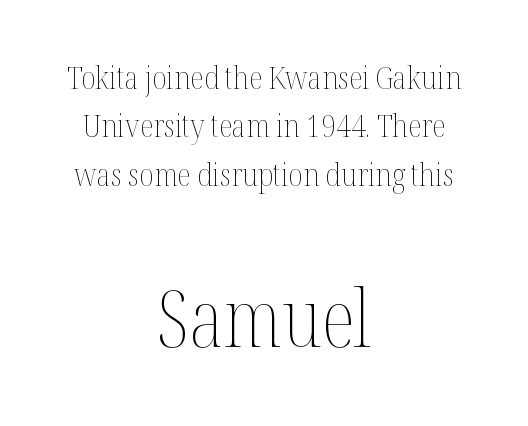
{"italic": "no", "bold": "no", "weight": "thin", "width": "condensed", "stroke_contrast": "medium", "x_height": "medium", "monospaced": "no", "underline": "no", "align": "center", "line_spacing": "normal", "line_spacing_ratio": 1.51, "letter_spacing": "normal", "letter_spacing_em": 0.0, "larger_block": "second", "size_ratio": 2.47, "glyph_px": 79}
